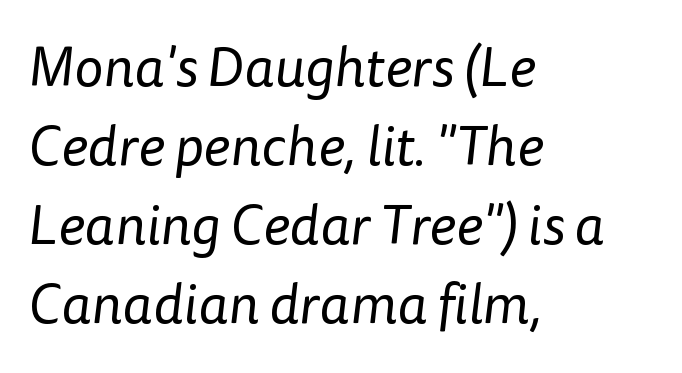
{"serif": "no", "bold": "no", "weight": "regular", "width": "normal", "stroke_contrast": "low", "x_height": "medium", "monospaced": "no", "underline": "no", "align": "left", "line_spacing": "normal", "line_spacing_ratio": 1.41, "letter_spacing": "normal", "letter_spacing_em": 0.0, "glyph_px": 56}
